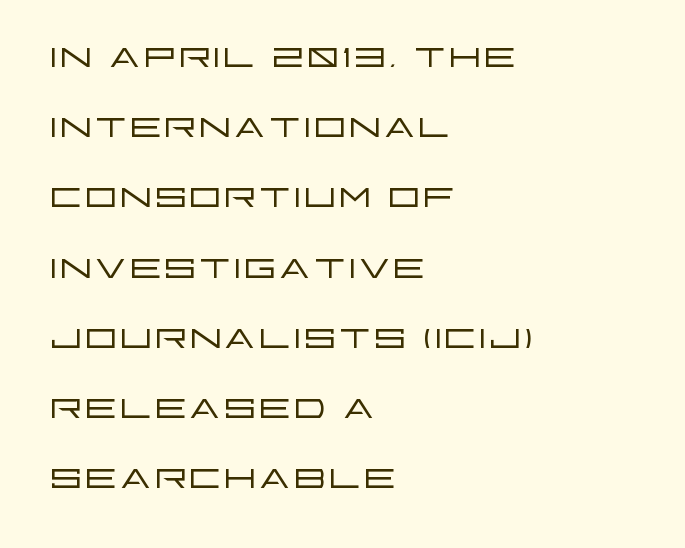
{"serif": "no", "italic": "no", "bold": "no", "weight": "light", "width": "wide", "stroke_contrast": "low", "x_height": "large", "monospaced": "no", "underline": "no", "align": "left", "line_spacing": "normal", "line_spacing_ratio": 1.35, "letter_spacing": "normal", "letter_spacing_em": 0.0, "glyph_px": 52}
